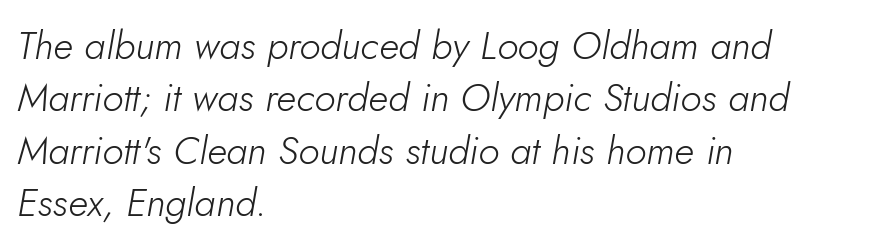
Note the varied advance widths — an 'i' is clearly narrower than an 'm'. Spacing between characters is what you'd get straight out of the box. The weight tops out at a normal text grade. The ragged edge is on the right, which tells us the setting is flush left.
